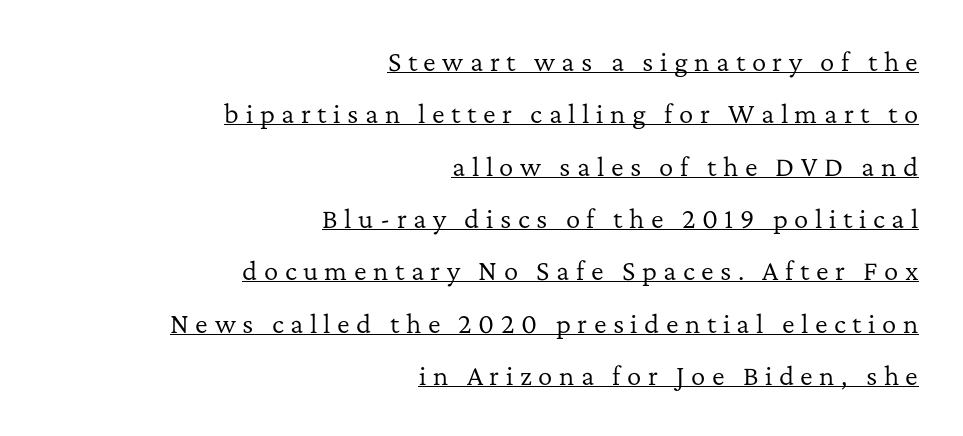
Regarding leading, the lines here are spaced well apart. Designer's note — italics off, roman on. The text block is weighted toward the right margin, trailing off unevenly leftward. Spacing between characters has been opened up far beyond the box default. Compared with undecorated copy, this sample adds a rule below the words.
